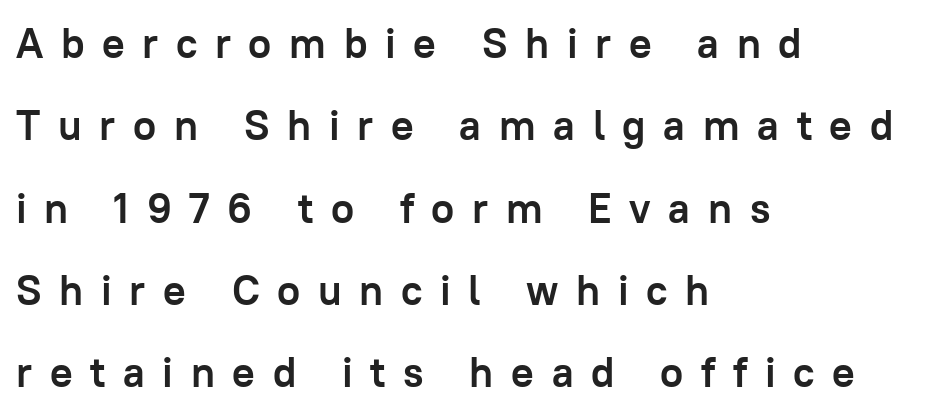
Q: Is the text bold? A: Yes.
Q: Is the text italic (slanted)? A: No, it is upright.
Q: Is the typeface a serif or a sans-serif typeface? A: Sans-serif.
Q: Is the text underlined? A: No.
Q: How is the paragraph aligned? A: Left-aligned.
Q: Is the spacing between letters normal or unusually wide? A: Unusually wide.
Q: Is the spacing between lines tight, normal or loose? A: Loose.
Q: Width (condensed, normal, or wide)? A: Normal.
Q: Stroke contrast? A: Low.
Q: x-height? A: Medium.
Q: Monospaced? A: No.
